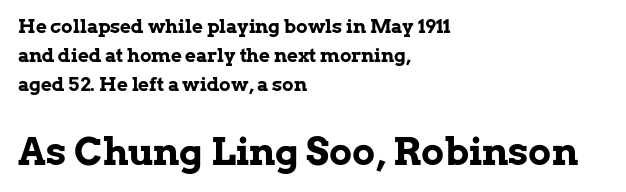
The image shows 38 px bold serif type, upright; set left-aligned, normal line spacing (1.53x), normal letter spacing, not underlined; the second (bottom) block is 2.0x larger; low stroke contrast and a medium x-height.
